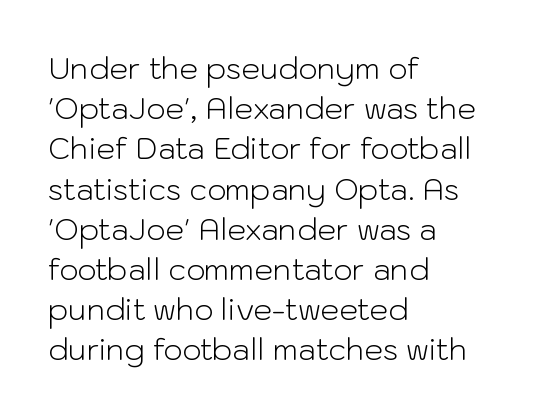
The image shows 30 px light sans-serif type, upright; set left-aligned, normal line spacing (1.34x), normal letter spacing, not underlined; low stroke contrast and a medium x-height.
